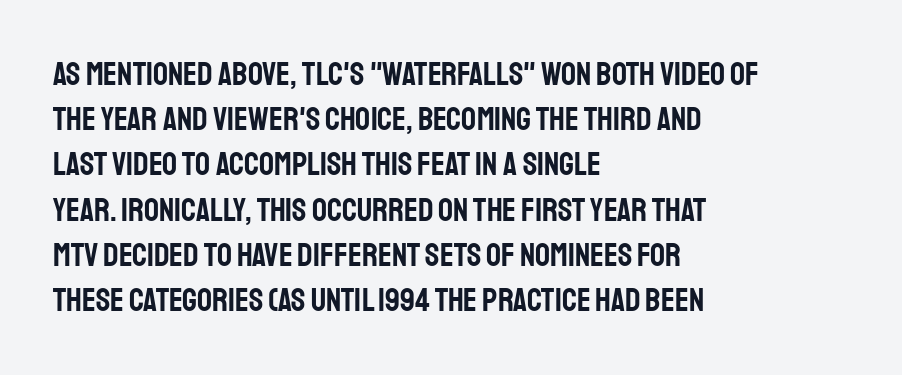
These lines are rendered in a variable-pitch font. Just letters on the line, the space beneath them empty. A typesetter would label this face a sans. Normally led — the rows are evenly, conventionally spaced. In terms of posture, this sample is upright.
